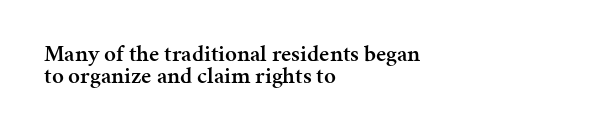
{"italic": "no", "bold": "semi", "underline": "no", "align": "left", "line_spacing": "tight", "line_spacing_ratio": 0.97, "letter_spacing": "normal", "letter_spacing_em": 0.0, "glyph_px": 23}
